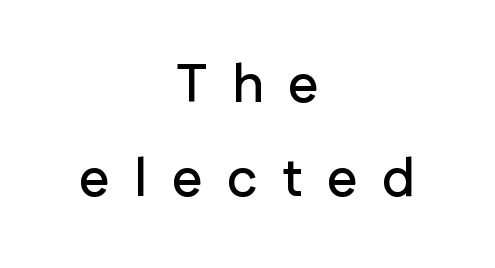
The image shows 54 px sans-serif type, upright; set centered, line spacing 1.75x, unusually wide letter spacing (+0.45 em), not underlined; low stroke contrast and a medium x-height.
